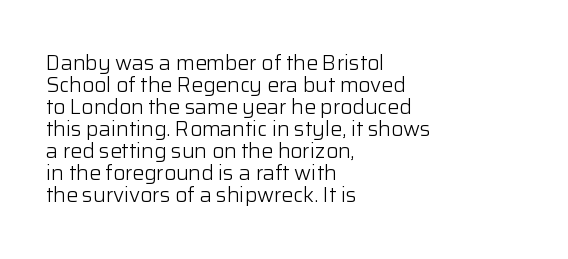
If you measured baseline to baseline, you'd find a short distance. This is the regular roman posture of the typeface. Each row of text sits above clean, open space. On a weight scale, this lands at 450 or below. Layout note: lines flush left.
